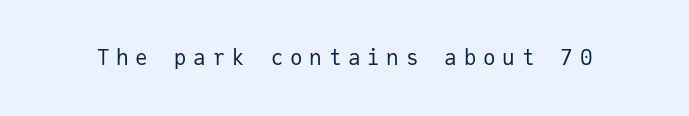
The image shows 21 px text type, upright; set unusually wide letter spacing (+0.32 em), not underlined.
